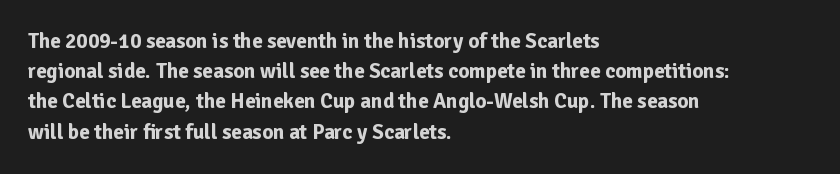
Q: Is the text bold? A: Yes.
Q: Is the text italic (slanted)? A: No, it is upright.
Q: Is the text underlined? A: No.
Q: How is the paragraph aligned? A: Left-aligned.
Q: Is the spacing between letters normal or unusually wide? A: Normal.
Q: Is the spacing between lines tight, normal or loose? A: Normal.
